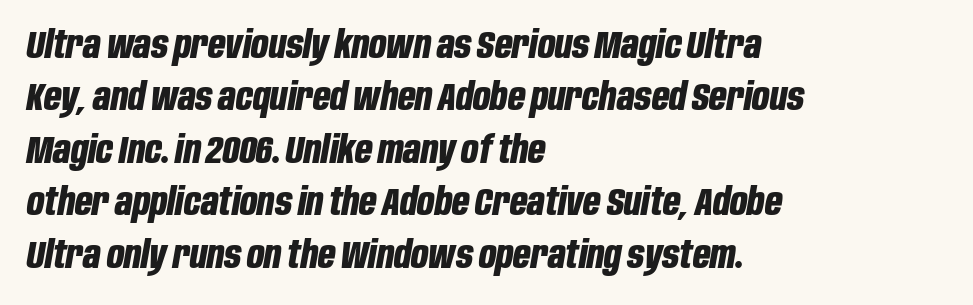
{"italic": "yes", "lean": "right", "slant_degrees": 10, "bold": "yes", "weight": "bold", "width": "condensed", "stroke_contrast": "low", "x_height": "large", "monospaced": "no", "underline": "no", "align": "left", "line_spacing": "normal", "line_spacing_ratio": 1.38, "letter_spacing": "normal", "letter_spacing_em": 0.0, "glyph_px": 38}
